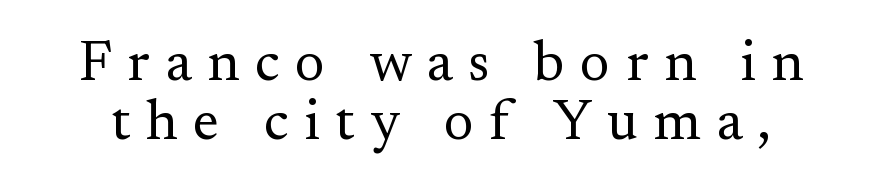
Students, observe: this is what under-led, compact text looks like. The text was rendered using a seriffed face with decorative stroke endings. On a weight scale, this lands at 450 or below. Honestly, there is no underline to notice here at all.
